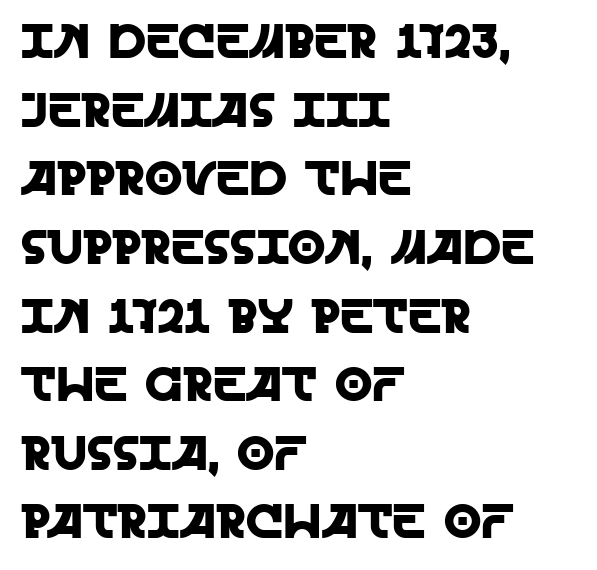
The type sits square on the baseline with zero lean. The paragraph shown leans on its left margin. These lines sit exactly where default settings would place them. Serif or sans? Sans — the stroke terminals are bare. The zone under the glyphs is completely vacant. Proportional: the letters do not fall into vertical columns.
